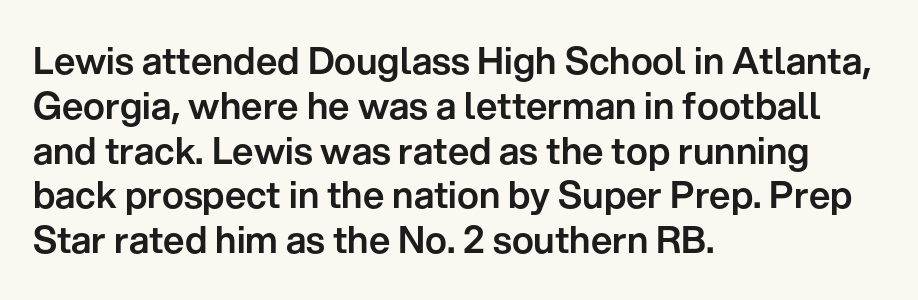
The image shows 37 px sans-serif type, upright; set left-aligned, line spacing 1.21x, normal letter spacing, not underlined; low stroke contrast and a medium x-height.
